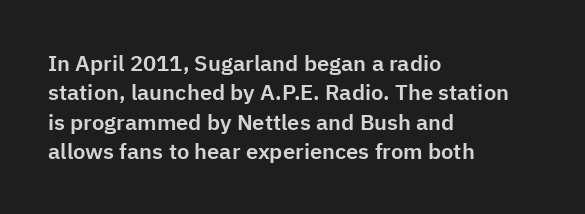
{"italic": "no", "underline": "no", "align": "left", "line_spacing": "normal", "line_spacing_ratio": 1.33, "letter_spacing": "normal", "letter_spacing_em": 0.0, "glyph_px": 22}
